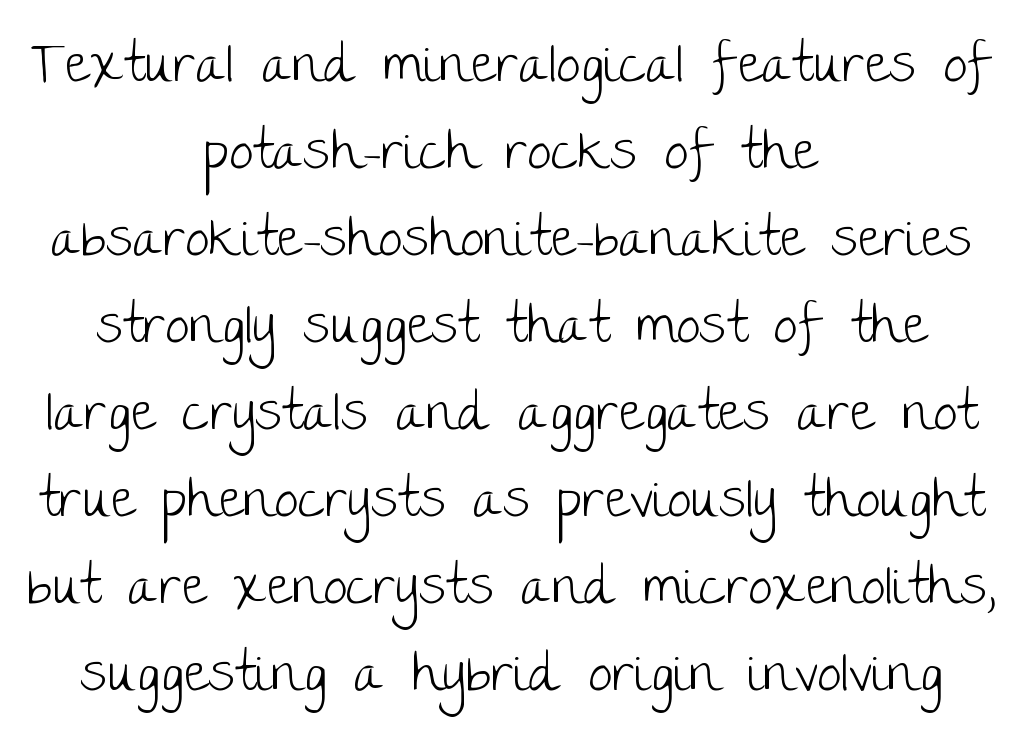
Spacing between characters is what you'd get straight out of the box. The specimen reads as upright at a glance. The passage shown is typed in a proportional face where columns would drift. The rendering positions every line midway between the sides.
